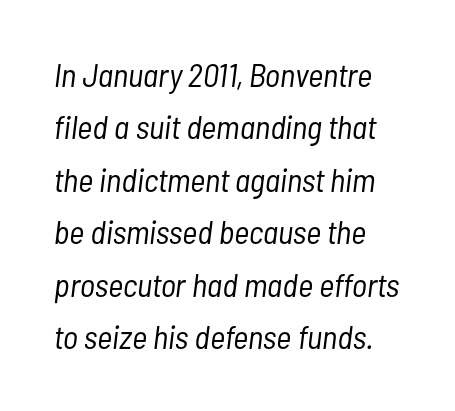
The image shows 33 px light, condensed type, italic (leaning right); set left-aligned, normal line spacing (1.59x), normal letter spacing, not underlined; low stroke contrast and a medium x-height.
